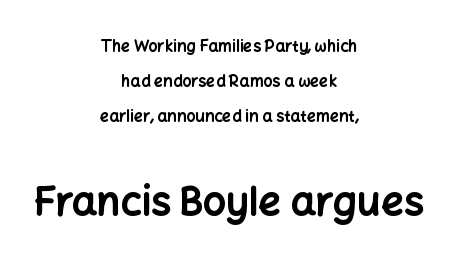
The image shows 40 px bold sans-serif type, upright; set centered, loose line spacing (2.2x), normal letter spacing, not underlined; the second (bottom) block is 2.5x larger; low stroke contrast and a medium x-height.
